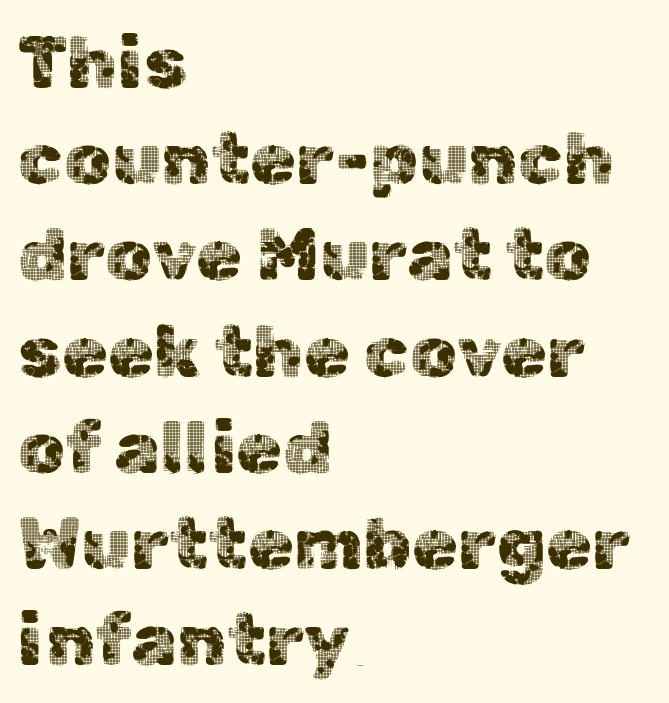
The image shows 74 px sans-serif type, upright; set left-aligned, normal line spacing (1.3x), normal letter spacing, not underlined; a medium x-height.
